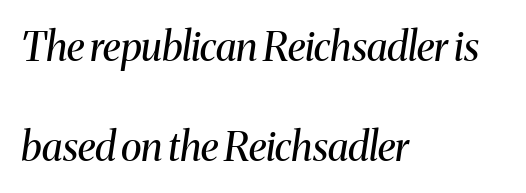
The image shows 40 px regular-weight serif type, italic (leaning right); set left-aligned, loose line spacing (2.49x), normal letter spacing, not underlined; medium stroke contrast and a medium x-height.
